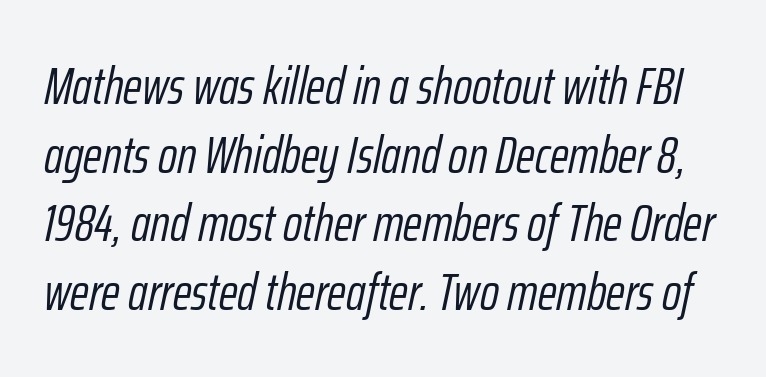
{"italic": "yes", "lean": "right", "slant_degrees": 12, "bold": "no", "weight": "light", "width": "condensed", "stroke_contrast": "low", "x_height": "medium", "monospaced": "no", "underline": "no", "line_spacing": "normal", "line_spacing_ratio": 1.32, "letter_spacing": "normal", "letter_spacing_em": 0.0, "glyph_px": 52}
